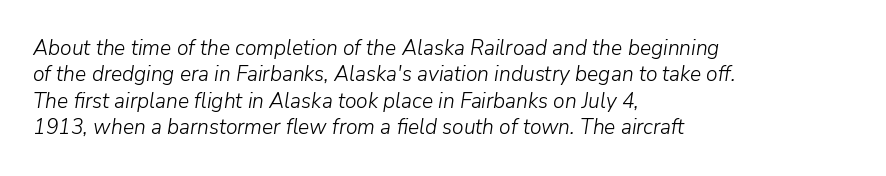
Q: Is the text bold? A: No.
Q: Is the text italic (slanted)? A: Yes, it leans right by about 9 degrees.
Q: Is the text underlined? A: No.
Q: How is the paragraph aligned? A: Left-aligned.
Q: Is the spacing between letters normal or unusually wide? A: Normal.
Q: Is the spacing between lines tight, normal or loose? A: Normal.
